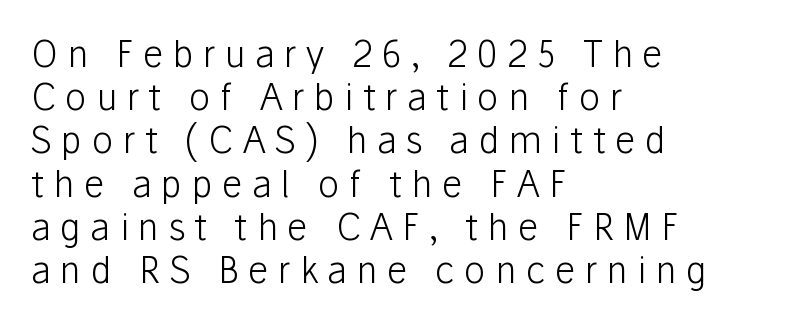
{"serif": "no", "italic": "no", "bold": "no", "weight": "light", "width": "normal", "stroke_contrast": "low", "x_height": "medium", "monospaced": "no", "underline": "no", "align": "left", "line_spacing_ratio": 1.2, "letter_spacing": "wide", "letter_spacing_em": 0.26, "glyph_px": 36}
